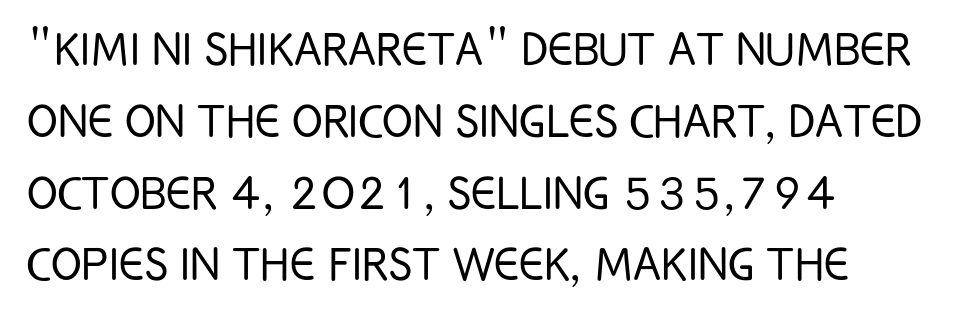
{"serif": "no", "italic": "no", "bold": "no", "weight": "light", "width": "condensed", "stroke_contrast": "low", "x_height": "large", "monospaced": "no", "underline": "no", "align": "left", "line_spacing": "normal", "line_spacing_ratio": 1.26, "letter_spacing": "normal", "letter_spacing_em": 0.0, "glyph_px": 57}
